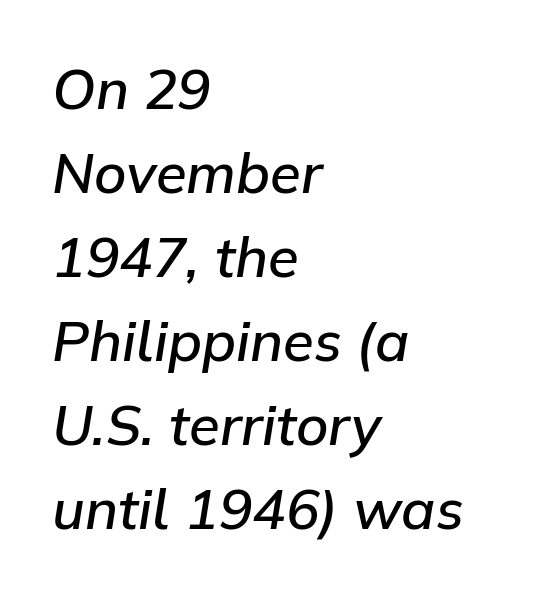
{"italic": "yes", "lean": "right", "slant_degrees": 9, "bold": "semi", "weight": "semibold", "width": "normal", "stroke_contrast": "low", "x_height": "medium", "monospaced": "no", "underline": "no", "align": "left", "line_spacing": "normal", "line_spacing_ratio": 1.5, "letter_spacing": "normal", "letter_spacing_em": 0.0, "glyph_px": 56}
